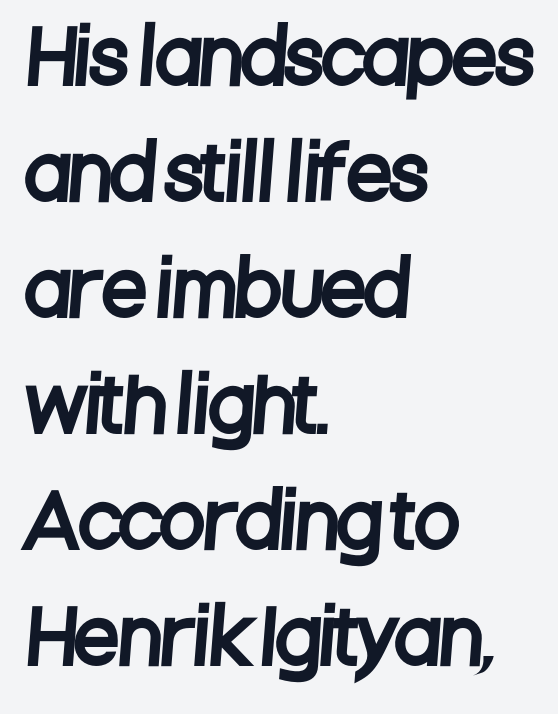
{"serif": "no", "width": "condensed", "stroke_contrast": "low", "x_height": "large", "monospaced": "no", "underline": "no", "align": "left", "line_spacing": "normal", "line_spacing_ratio": 1.59, "letter_spacing": "normal", "letter_spacing_em": 0.0, "glyph_px": 73}
